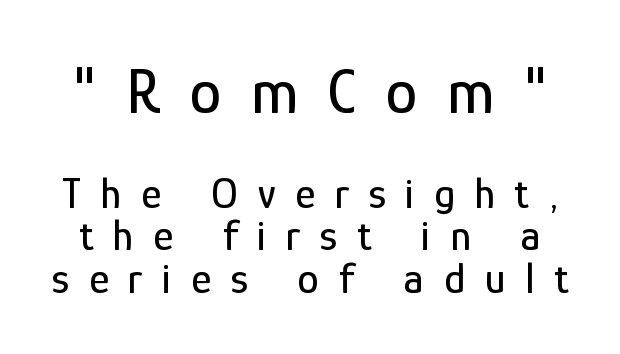
Examine the stroke ends and you'll find no serifs. Whoever set this chose condensed vertical rhythm over breathing room. Think of a printed novel: that variable character pitch is what you see here. The first block has been scaled up relative to the second. This rendering features lettering with no underline. The letters stand upright; this is a roman face.
